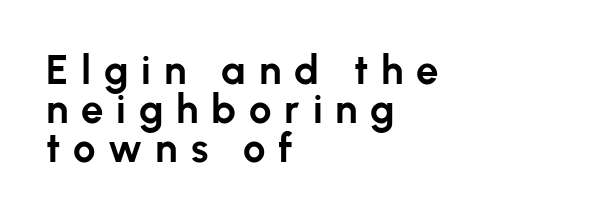
You can tell it's not italic because the verticals are truly vertical. The space beneath each line is pristine and unruled. Here the glyphs are tracked loosely, breaking word shapes into spaced letters. Look at the stroke-to-counter ratio: heavy, a bold.
